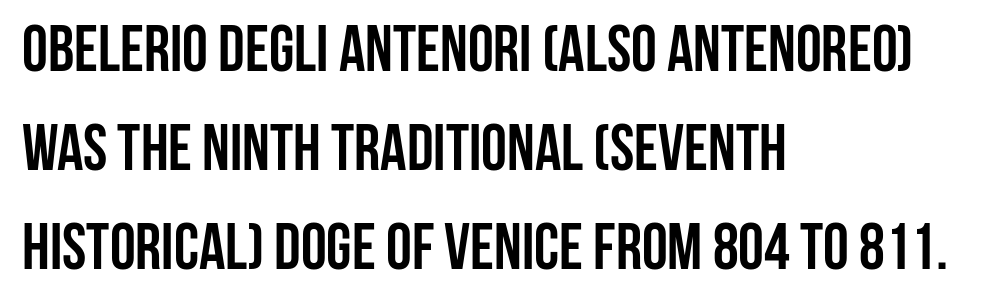
The text block is weighted toward the left margin, trailing off unevenly rightward. These lines carry a lot of weight — the face is fully bold. Ascenders rise straight up at ninety degrees. The rendering uses natural spacing where letterforms have individual widths.
